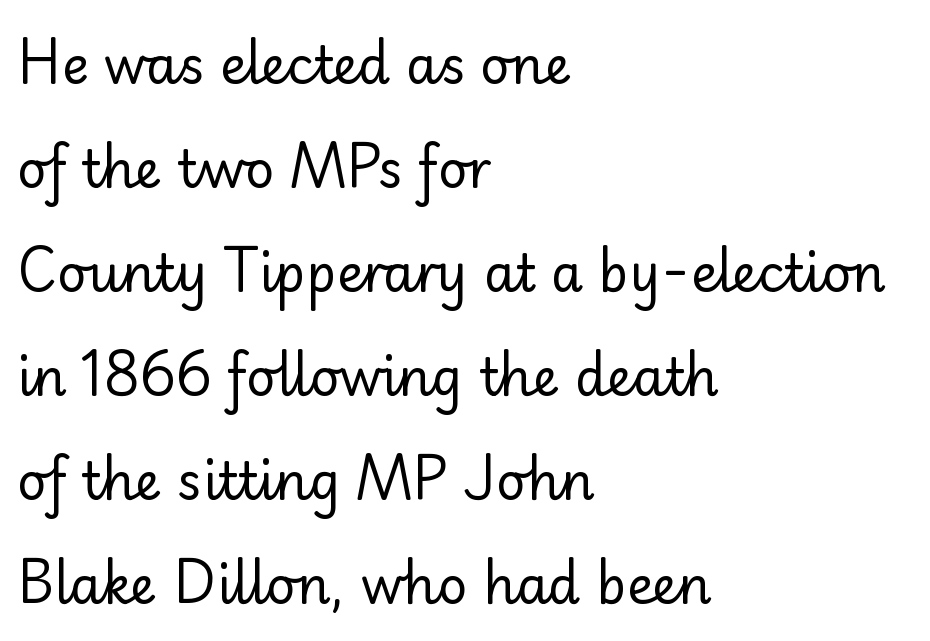
{"serif": "no", "italic": "no", "bold": "no", "weight": "regular", "width": "normal", "stroke_contrast": "low", "x_height": "small", "monospaced": "no", "underline": "no", "align": "left", "line_spacing": "loose", "line_spacing_ratio": 2.04, "letter_spacing": "normal", "letter_spacing_em": 0.0, "glyph_px": 51}
